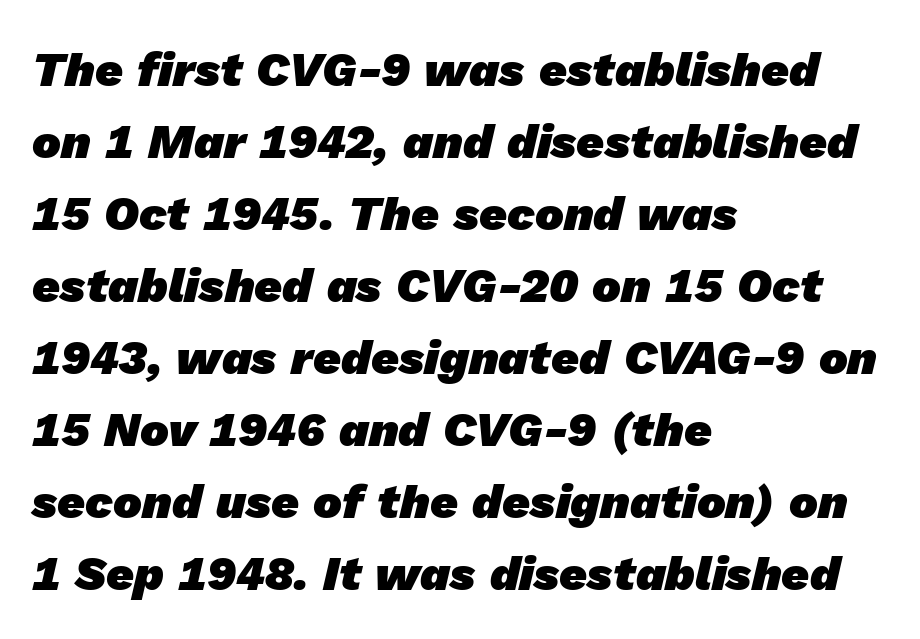
Q: Is the text bold? A: Yes.
Q: Is the typeface a serif or a sans-serif typeface? A: Sans-serif.
Q: Is the text underlined? A: No.
Q: How is the paragraph aligned? A: Left-aligned.
Q: Is the spacing between letters normal or unusually wide? A: Normal.
Q: Is the spacing between lines tight, normal or loose? A: Normal.
Q: Width (condensed, normal, or wide)? A: Normal.
Q: Stroke contrast? A: Low.
Q: x-height? A: Medium.
Q: Monospaced? A: No.
